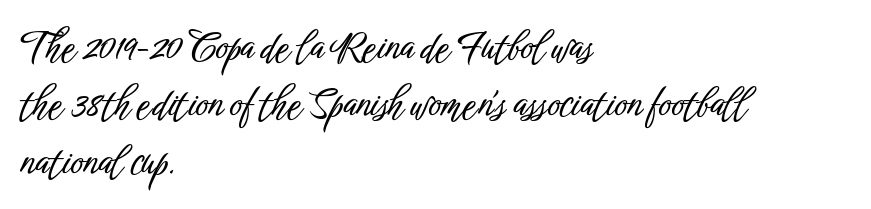
The image shows 39 px condensed sans-serif type; set left-aligned, normal line spacing (1.47x), normal letter spacing, not underlined; low stroke contrast and a medium x-height.
